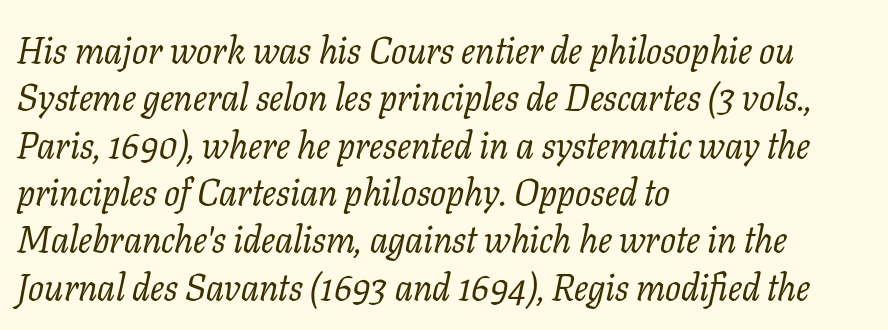
{"serif": "yes", "italic": "yes", "lean": "right", "slant_degrees": 11, "bold": "no", "weight": "regular", "width": "normal", "stroke_contrast": "low", "x_height": "medium", "monospaced": "no", "underline": "no", "align": "left", "line_spacing": "normal", "line_spacing_ratio": 1.28, "letter_spacing": "normal", "letter_spacing_em": 0.0, "glyph_px": 37}
